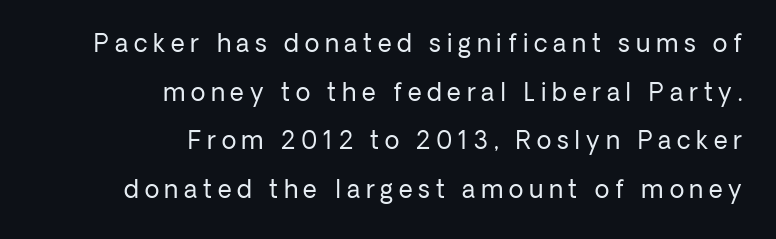
{"italic": "no", "bold": "no", "underline": "no", "align": "right", "line_spacing": "loose", "line_spacing_ratio": 2.03, "letter_spacing": "wide", "letter_spacing_em": 0.24, "glyph_px": 24}
